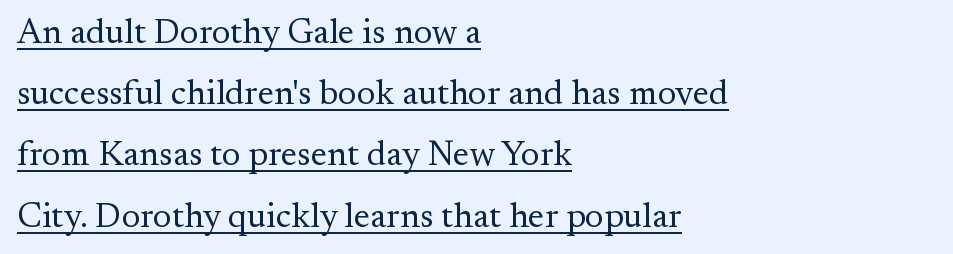
{"serif": "yes", "italic": "no", "bold": "no", "weight": "regular", "width": "normal", "stroke_contrast": "medium", "x_height": "small", "monospaced": "no", "underline": "yes", "align": "left", "line_spacing_ratio": 1.75, "letter_spacing": "normal", "letter_spacing_em": 0.0, "glyph_px": 35}
